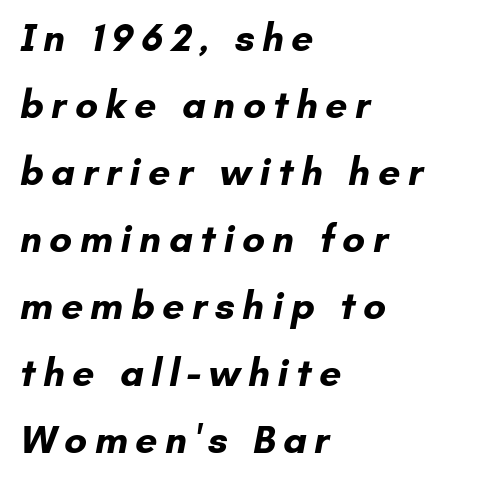
Q: Is the text bold? A: Yes.
Q: Is the typeface a serif or a sans-serif typeface? A: Sans-serif.
Q: Is the text underlined? A: No.
Q: How is the paragraph aligned? A: Left-aligned.
Q: Width (condensed, normal, or wide)? A: Normal.
Q: Stroke contrast? A: Low.
Q: x-height? A: Small.
Q: Monospaced? A: No.
